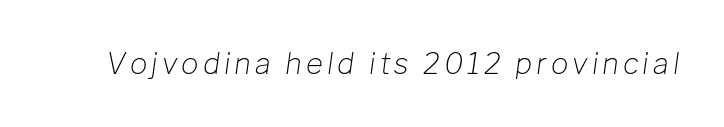
{"italic": "yes", "lean": "right", "slant_degrees": 8, "bold": "no", "weight": "light", "width": "normal", "stroke_contrast": "low", "x_height": "medium", "monospaced": "no", "underline": "no", "glyph_px": 29}
